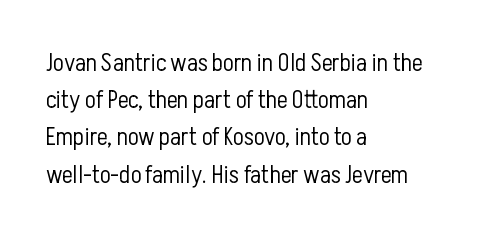
The image shows 25 px text type, upright; set left-aligned, normal line spacing (1.49x), normal letter spacing, not underlined.
